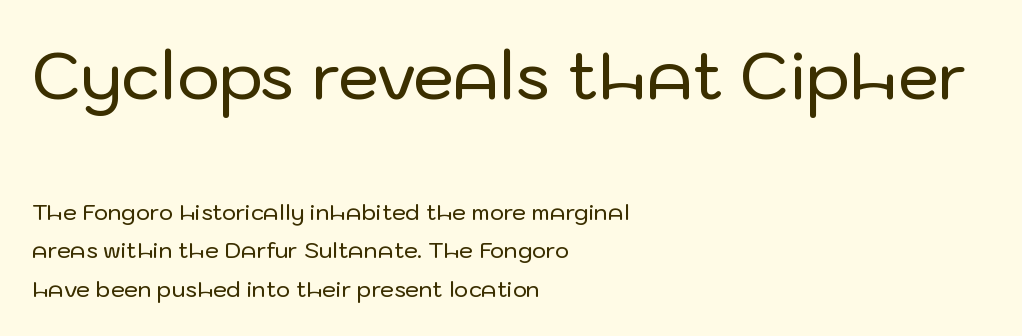
Whoever set this made the first block the dominant, larger element. Each row of text sits above clean, open space. The text block is weighted toward the left margin, trailing off unevenly rightward. Look at the bottom of the vertical strokes: they stop flat, with no serifs. Varying glyph widths throughout — classic text-font behaviour.
